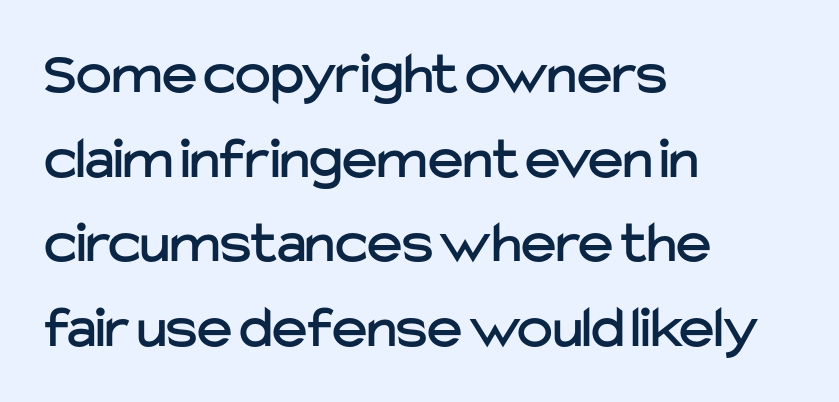
The image shows 60 px sans-serif type, upright; set left-aligned, normal line spacing (1.41x), normal letter spacing, not underlined; low stroke contrast and a medium x-height.
